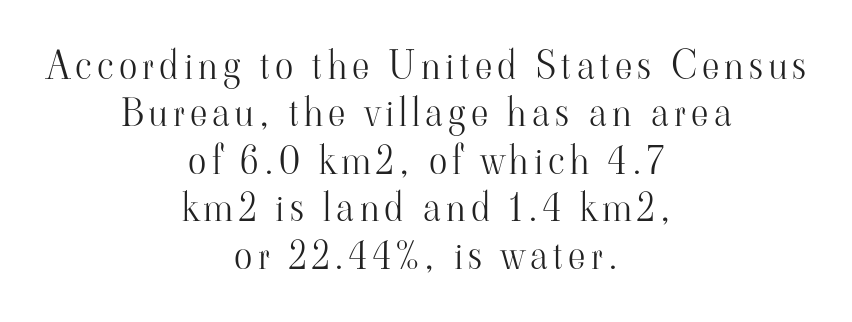
The image shows 38 px light serif type, upright; set centered, normal line spacing (1.25x), not underlined; high stroke contrast and a small x-height.
